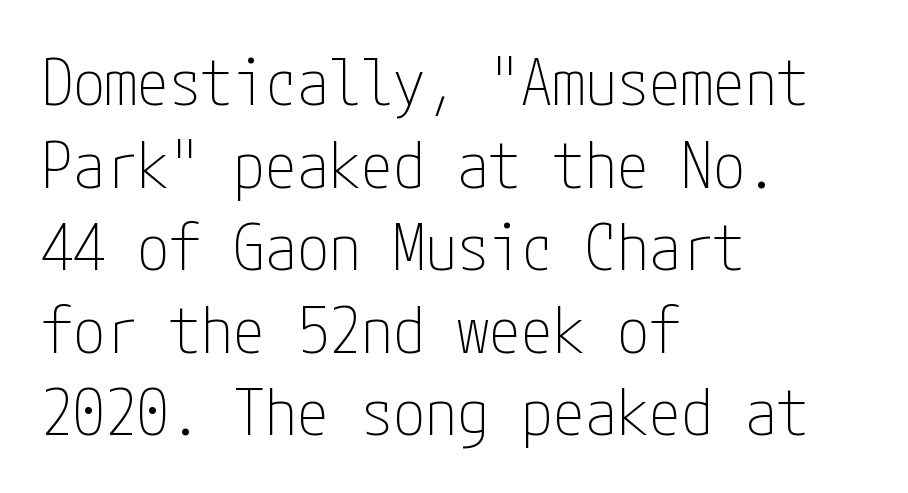
{"serif": "no", "italic": "no", "bold": "no", "weight": "thin", "width": "condensed", "stroke_contrast": "low", "x_height": "medium", "underline": "no", "align": "left", "line_spacing": "normal", "line_spacing_ratio": 1.29, "letter_spacing": "normal", "letter_spacing_em": 0.0, "glyph_px": 64}
